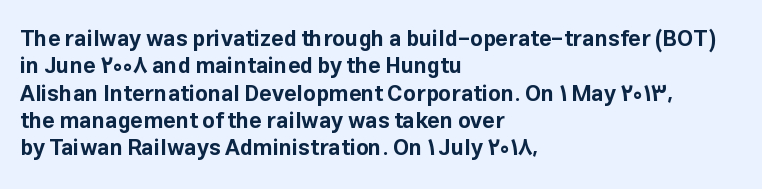
{"italic": "no", "bold": "yes", "underline": "no", "align": "left", "line_spacing_ratio": 1.24, "letter_spacing": "normal", "letter_spacing_em": 0.0, "glyph_px": 22}
